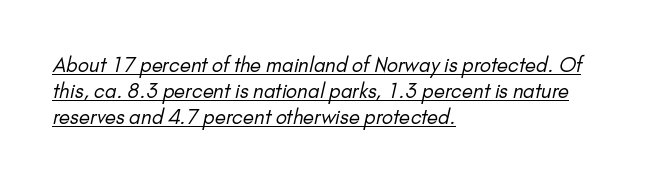
The typeface has the unassuming heft of standard copy or less. Letter spacing: default. Casual observation: everything's shoved over to the left. The face used here appears with an underline applied.
